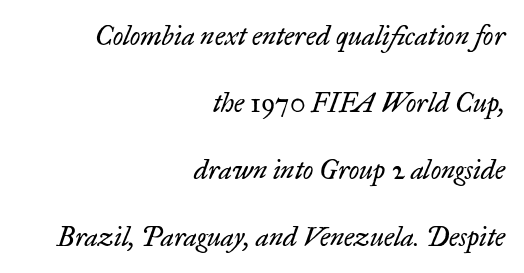
Q: Is the text bold? A: No.
Q: Is the text italic (slanted)? A: Yes, it leans right by about 17 degrees.
Q: Is the text underlined? A: No.
Q: How is the paragraph aligned? A: Right-aligned.
Q: Is the spacing between letters normal or unusually wide? A: Normal.
Q: Is the spacing between lines tight, normal or loose? A: Loose.
